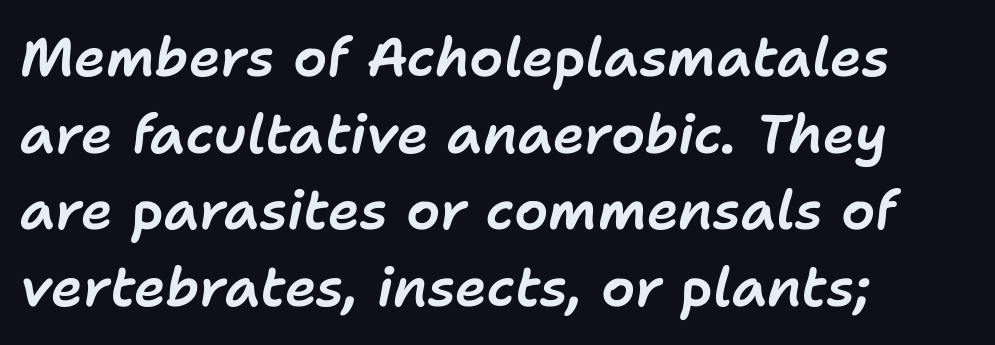
The image shows 54 px text type, italic (leaning right); set left-aligned, normal line spacing (1.42x), normal letter spacing, not underlined; low stroke contrast and a medium x-height.
